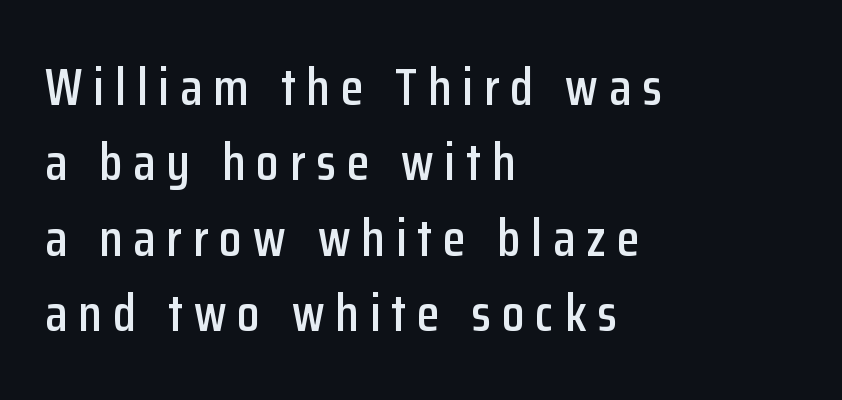
{"serif": "no", "italic": "no", "width": "condensed", "stroke_contrast": "low", "x_height": "medium", "monospaced": "no", "underline": "no", "align": "left", "line_spacing": "normal", "line_spacing_ratio": 1.45, "letter_spacing": "wide", "letter_spacing_em": 0.21, "glyph_px": 52}
